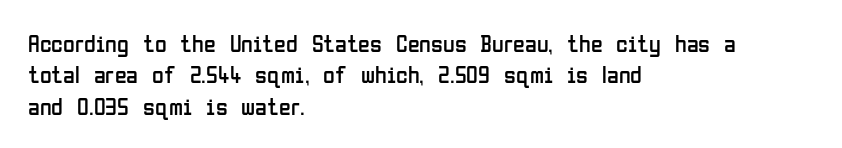
{"italic": "no", "bold": "no", "underline": "no", "align": "left", "line_spacing": "normal", "line_spacing_ratio": 1.31, "letter_spacing": "normal", "letter_spacing_em": 0.0, "glyph_px": 24}
